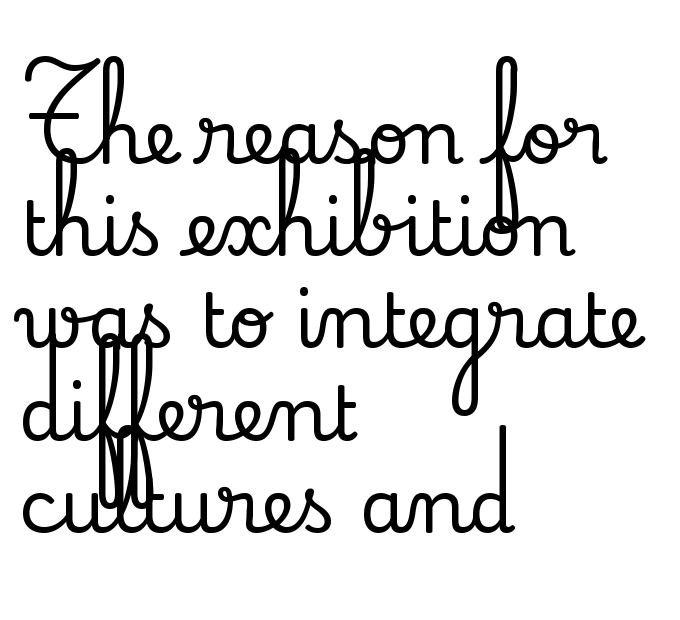
{"serif": "yes", "italic": "no", "width": "normal", "stroke_contrast": "low", "x_height": "small", "monospaced": "no", "underline": "no", "align": "left", "line_spacing_ratio": 1.23, "letter_spacing": "normal", "letter_spacing_em": 0.0, "glyph_px": 75}
